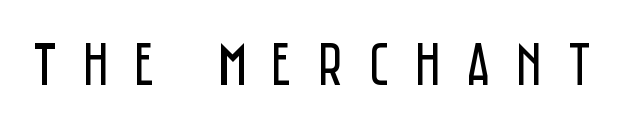
{"serif": "no", "italic": "no", "bold": "no", "weight": "regular", "width": "condensed", "stroke_contrast": "low", "x_height": "large", "monospaced": "no", "underline": "no", "letter_spacing": "wide", "letter_spacing_em": 0.42, "glyph_px": 61}
